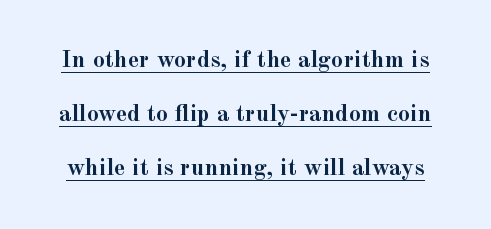
{"italic": "no", "bold": "yes", "underline": "yes", "line_spacing": "loose", "line_spacing_ratio": 2.25, "letter_spacing": "normal", "letter_spacing_em": 0.0, "glyph_px": 24}
